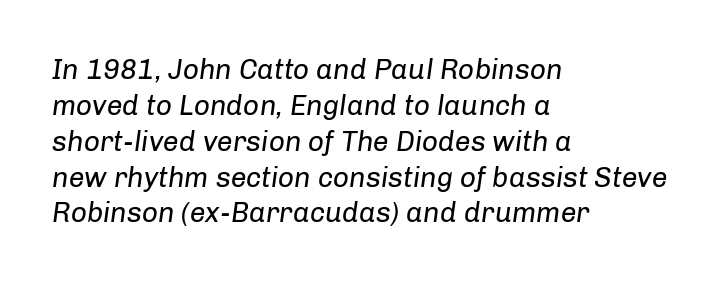
Q: Is the text bold? A: No.
Q: Is the text italic (slanted)? A: Yes, it leans right by about 8 degrees.
Q: Is the text underlined? A: No.
Q: How is the paragraph aligned? A: Left-aligned.
Q: Is the spacing between letters normal or unusually wide? A: Normal.
Q: Is the spacing between lines tight, normal or loose? A: Normal.
Q: Width (condensed, normal, or wide)? A: Normal.
Q: Stroke contrast? A: Low.
Q: x-height? A: Medium.
Q: Monospaced? A: No.
